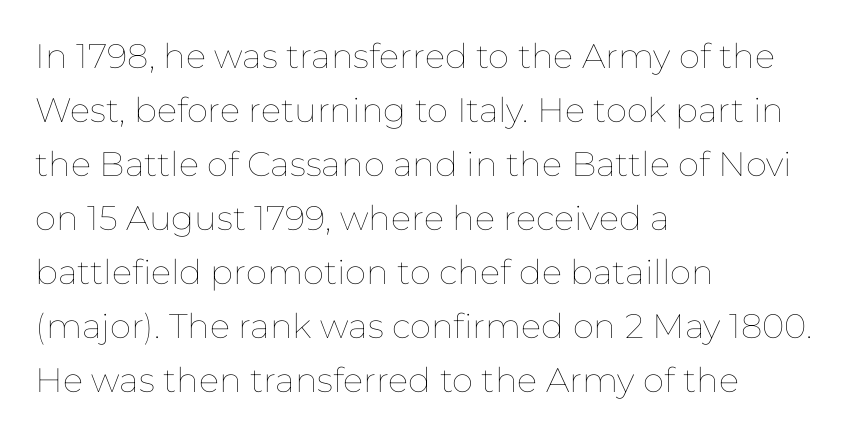
Vertical stems look standard width or narrower in stroke. Each new line begins a customary step beneath the previous one. Inter-character spacing is left at the font's built-in metrics. Beneath every word, the page is bare.
